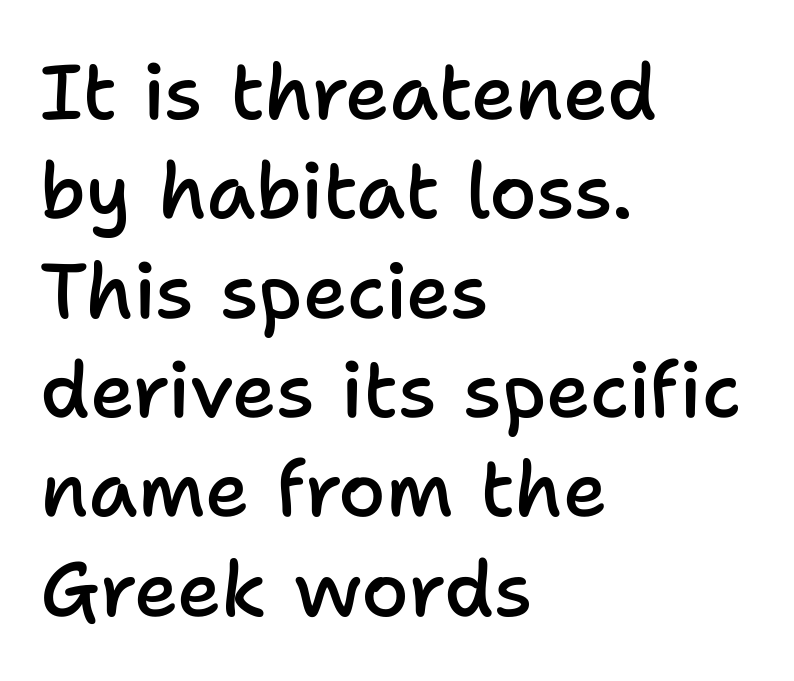
Q: Is the text bold? A: Semi-bold.
Q: Is the text italic (slanted)? A: No, it is upright.
Q: Is the typeface a serif or a sans-serif typeface? A: Sans-serif.
Q: Is the text underlined? A: No.
Q: How is the paragraph aligned? A: Left-aligned.
Q: Is the spacing between letters normal or unusually wide? A: Normal.
Q: Is the spacing between lines tight, normal or loose? A: Normal.
Q: Width (condensed, normal, or wide)? A: Normal.
Q: Stroke contrast? A: Low.
Q: x-height? A: Medium.
Q: Monospaced? A: No.
